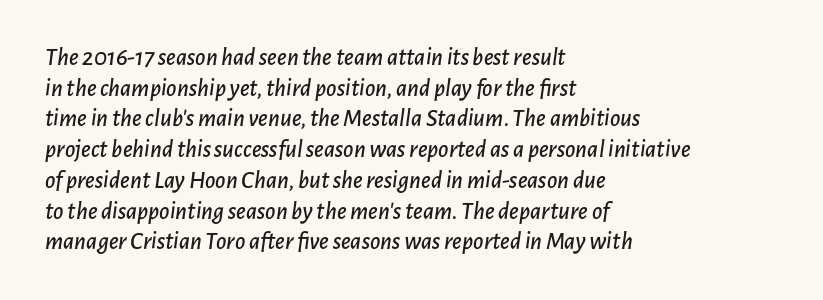
Rule under the text: the space is simply empty. Alignment: flush left. Rendered with sloped, italic letterforms. In terms of letterspacing, this is plain default setting.
